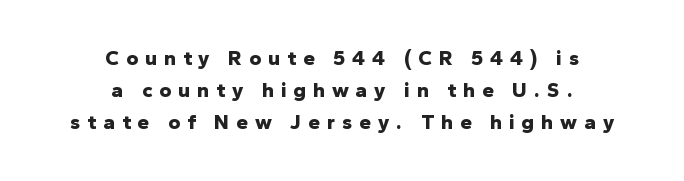
{"italic": "no", "bold": "yes", "underline": "no", "align": "center", "line_spacing": "normal", "line_spacing_ratio": 1.53, "letter_spacing": "wide", "letter_spacing_em": 0.33, "glyph_px": 21}
